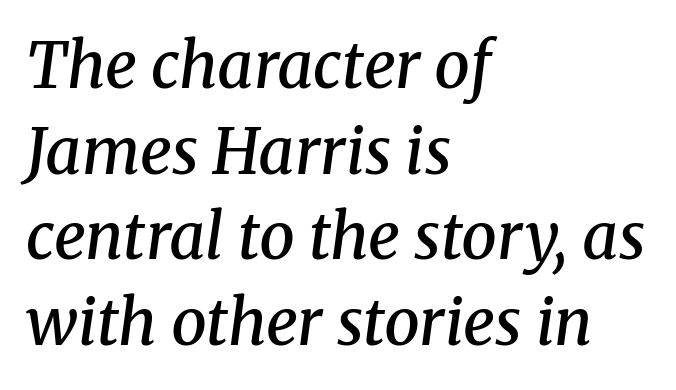
Vertically, the passage feels balanced, rows spaced as you'd expect. Slant detected: the letters are inclined. Words float on clear page, feet unadorned. A bit beefed up — I'd call it semibold rather than bold. Observe the serifs anchoring each vertical stroke in this sample. The rag falls on the right side of this text block.
